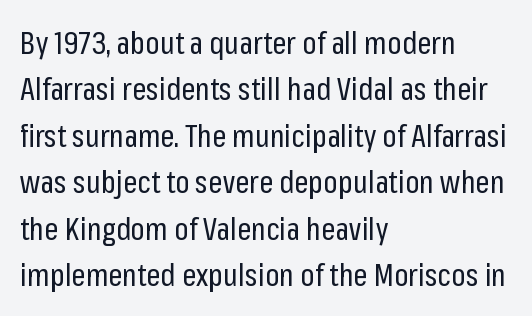
The image shows 31 px regular-weight, condensed sans-serif type, upright; set left-aligned, normal line spacing (1.5x), normal letter spacing, not underlined; low stroke contrast and a medium x-height.
